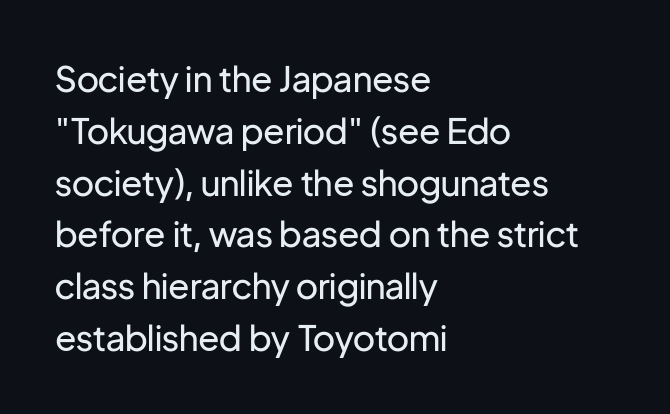
The image shows 35 px regular-weight sans-serif type, upright; set left-aligned, normal line spacing (1.48x), normal letter spacing, not underlined; low stroke contrast and a medium x-height.
